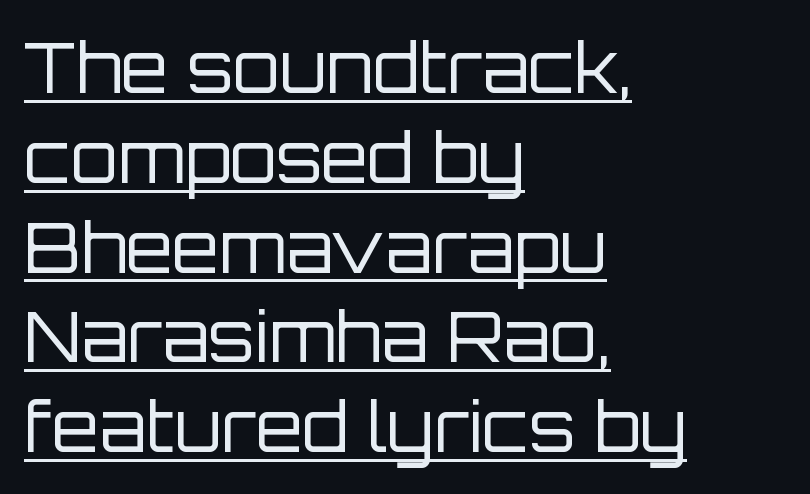
The image shows 68 px regular-weight sans-serif type, upright; set left-aligned, normal line spacing (1.32x), normal letter spacing, underlined; low stroke contrast and a large x-height.
